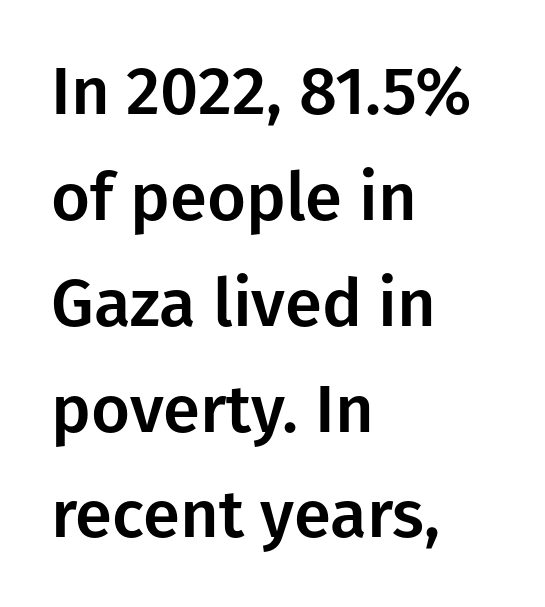
The designer left line spacing at the default. Typographically, this falls in the sans-serif category. Is the letter spacing exaggerated? No — it looks like the ordinary default. The rendering uses natural spacing where letterforms have individual widths. Does the lettering tilt? It doesn't — this is upright. The typesetter chose a ragged-right arrangement here.
